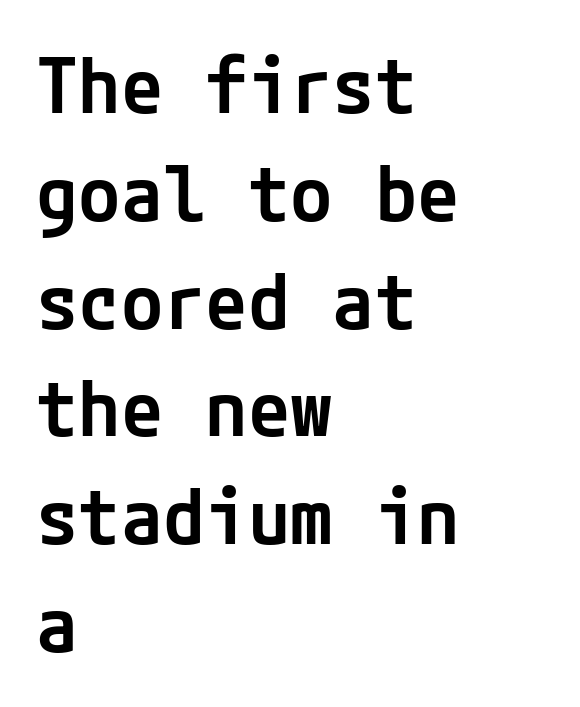
The image shows 77 px semibold sans-serif type, upright; set left-aligned, normal line spacing (1.4x), normal letter spacing, not underlined; low stroke contrast and a medium x-height.
